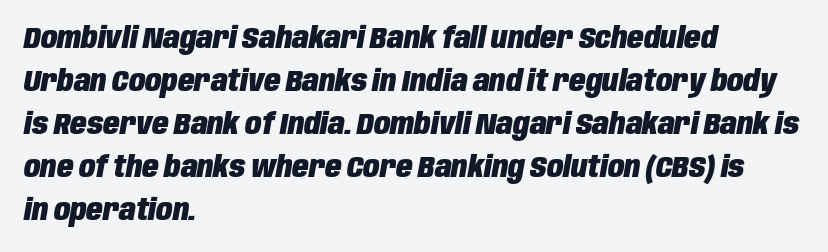
{"italic": "yes", "lean": "right", "slant_degrees": 10, "bold": "yes", "weight": "heavy", "width": "condensed", "stroke_contrast": "low", "x_height": "large", "monospaced": "no", "underline": "no", "align": "left", "line_spacing": "normal", "line_spacing_ratio": 1.43, "letter_spacing": "normal", "letter_spacing_em": 0.0, "glyph_px": 30}
